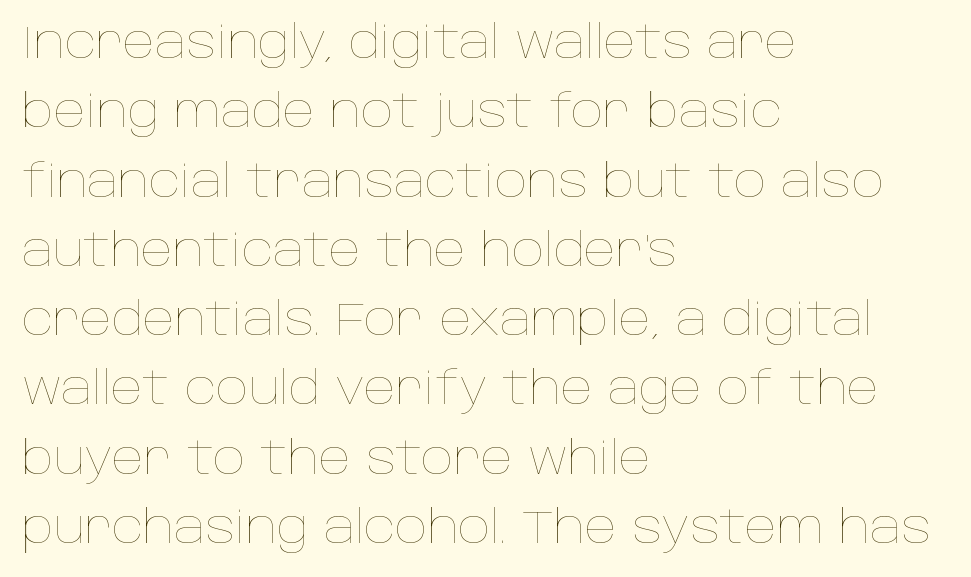
Q: Is the text bold? A: No.
Q: Is the text italic (slanted)? A: No, it is upright.
Q: Is the text underlined? A: No.
Q: How is the paragraph aligned? A: Left-aligned.
Q: Is the spacing between letters normal or unusually wide? A: Normal.
Q: Is the spacing between lines tight, normal or loose? A: Normal.
Q: Width (condensed, normal, or wide)? A: Normal.
Q: Stroke contrast? A: Low.
Q: x-height? A: Large.
Q: Monospaced? A: No.
